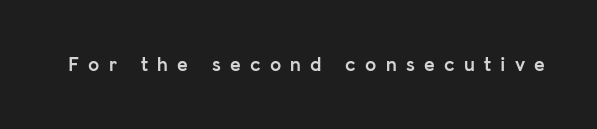
The image shows 20 px bold type, upright; set unusually wide letter spacing (+0.46 em), not underlined.
